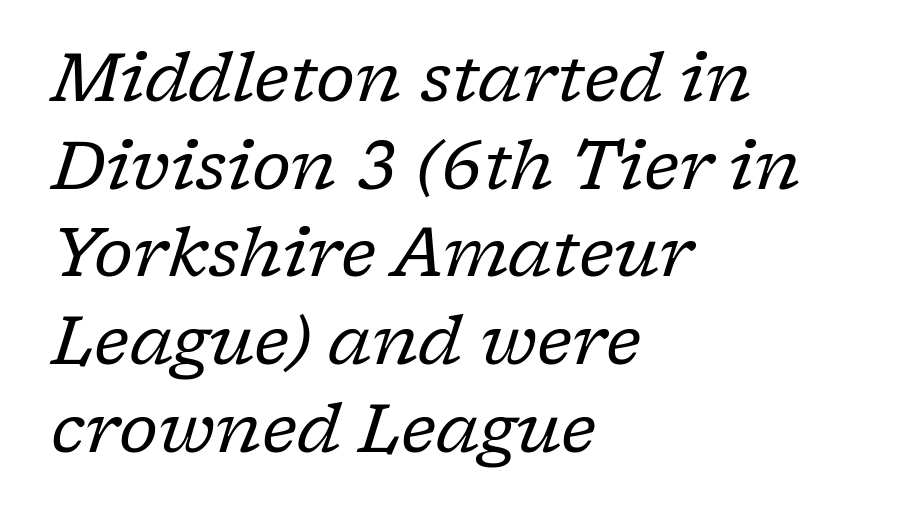
{"serif": "yes", "italic": "yes", "lean": "right", "slant_degrees": 17, "bold": "no", "weight": "regular", "width": "normal", "stroke_contrast": "low", "x_height": "medium", "monospaced": "no", "underline": "no", "align": "left", "line_spacing": "normal", "line_spacing_ratio": 1.29, "letter_spacing": "normal", "letter_spacing_em": 0.0, "glyph_px": 68}
